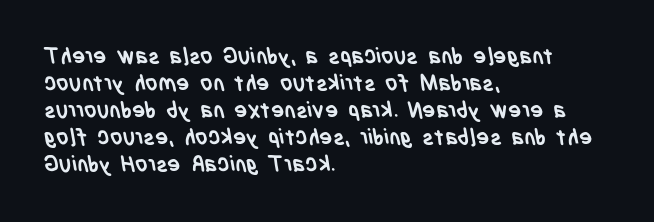
The image shows 22 px bold type; set left-aligned, line spacing 1.23x, normal letter spacing, not underlined.
